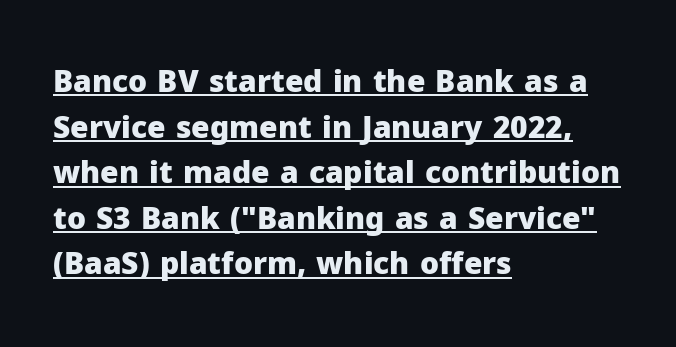
The image shows 30 px heavy sans-serif type, upright; set left-aligned, normal line spacing (1.52x), normal letter spacing, underlined; low stroke contrast and a medium x-height.
